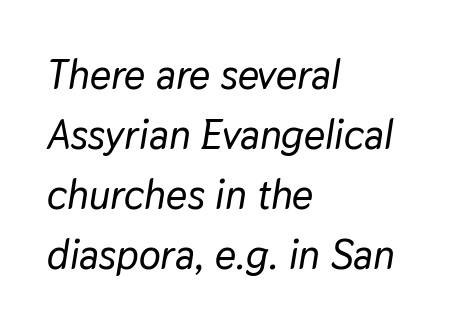
Q: Is the text italic (slanted)? A: Yes, it leans right by about 9 degrees.
Q: Is the text underlined? A: No.
Q: How is the paragraph aligned? A: Left-aligned.
Q: Is the spacing between letters normal or unusually wide? A: Normal.
Q: Is the spacing between lines tight, normal or loose? A: Normal.
Q: Width (condensed, normal, or wide)? A: Normal.
Q: Stroke contrast? A: Low.
Q: x-height? A: Medium.
Q: Monospaced? A: No.
